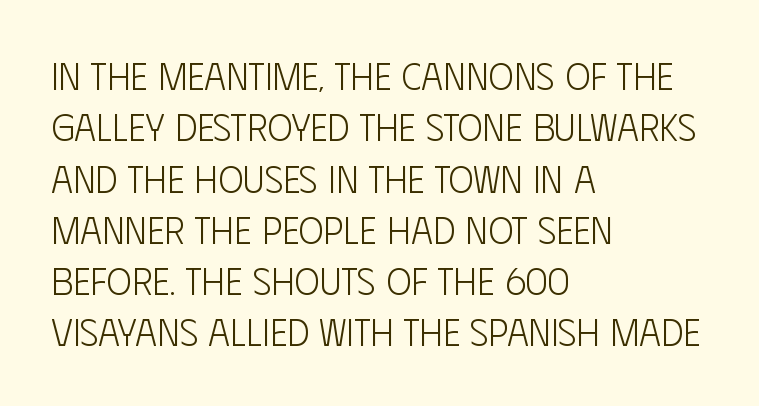
Anything drawn beneath the words? Only blank space. Vertically, the passage feels balanced, rows spaced as you'd expect. Weight: regular or lighter. Stroke terminals: plain, sans-serif.
